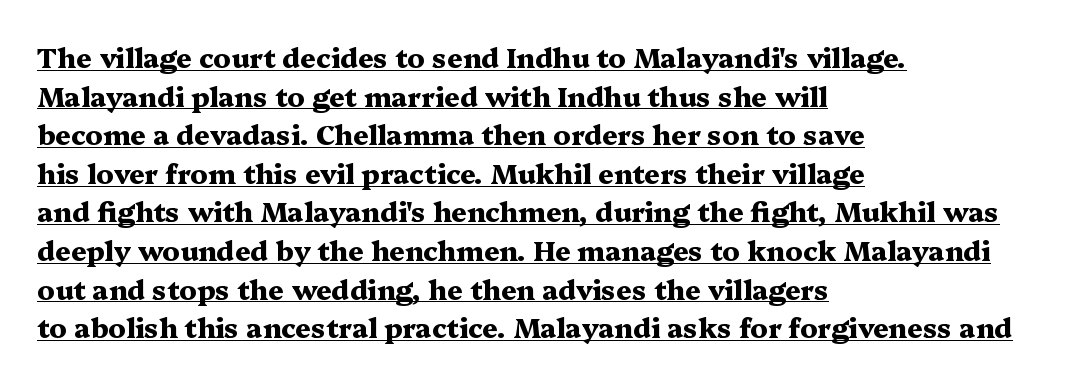
The image shows 27 px bold type, upright; set left-aligned, normal line spacing (1.43x), normal letter spacing, underlined.
